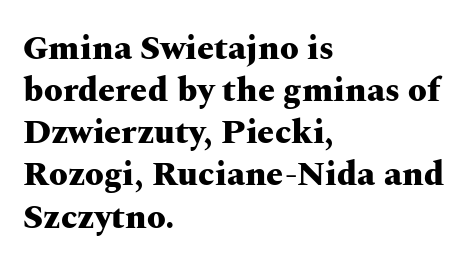
{"serif": "yes", "italic": "no", "bold": "yes", "weight": "heavy", "width": "wide", "stroke_contrast": "medium", "x_height": "medium", "monospaced": "no", "underline": "no", "align": "left", "line_spacing_ratio": 1.24, "letter_spacing": "normal", "letter_spacing_em": 0.0, "glyph_px": 34}
